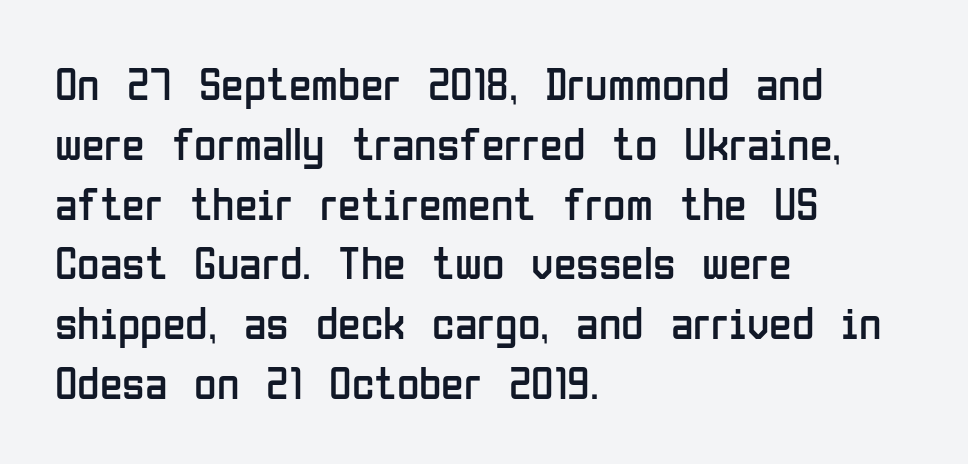
Q: Is the text bold? A: No.
Q: Is the text italic (slanted)? A: No, it is upright.
Q: Is the typeface a serif or a sans-serif typeface? A: Sans-serif.
Q: Is the text underlined? A: No.
Q: How is the paragraph aligned? A: Left-aligned.
Q: Is the spacing between letters normal or unusually wide? A: Normal.
Q: Is the spacing between lines tight, normal or loose? A: Normal.
Q: Width (condensed, normal, or wide)? A: Condensed.
Q: Stroke contrast? A: Low.
Q: x-height? A: Medium.
Q: Monospaced? A: No.
